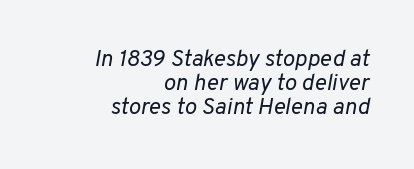
Is the stroke heavy? The answer is a plain regular-or-lighter. Does the lettering tilt? It does — this is italic. No word sits above an underline. Is there much room between lines? No — they nearly touch. Inter-character spacing is left at the font's built-in metrics. The paragraph shown leans on its right margin.
